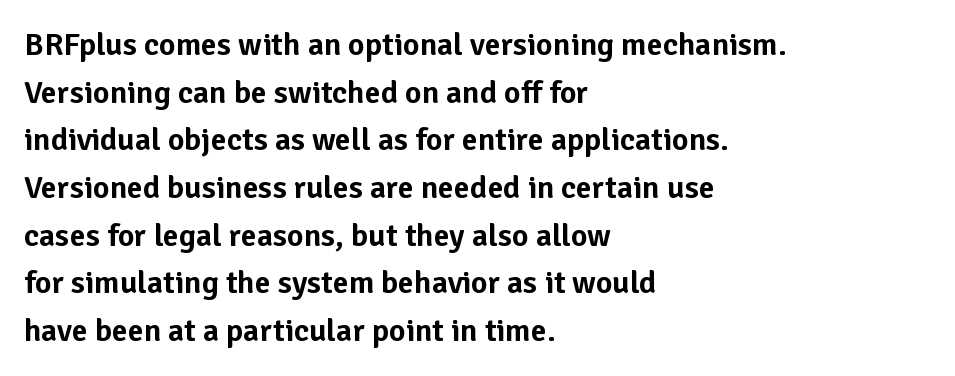
Ascenders rise straight up at ninety degrees. Horizontally, the lines are justified to the leading edge only. Interline gaps are of average width in this sample. Rule under the text: the space is simply empty. Nothing sits at the stroke ends, so this counts as sans-serif.
